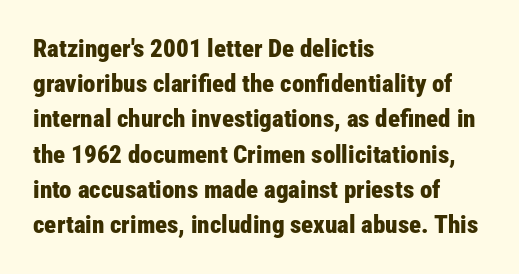
Q: Is the text bold? A: Yes.
Q: Is the text italic (slanted)? A: No, it is upright.
Q: Is the text underlined? A: No.
Q: How is the paragraph aligned? A: Left-aligned.
Q: Is the spacing between letters normal or unusually wide? A: Normal.
Q: Is the spacing between lines tight, normal or loose? A: Normal.
